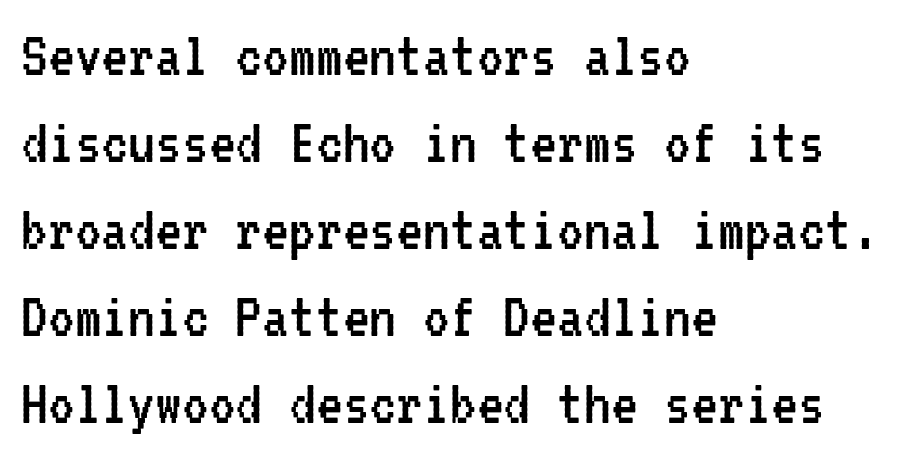
The image shows 67 px regular-weight, condensed sans-serif type, upright, monospaced; set left-aligned, normal line spacing (1.3x), normal letter spacing, not underlined; low stroke contrast and a medium x-height.
